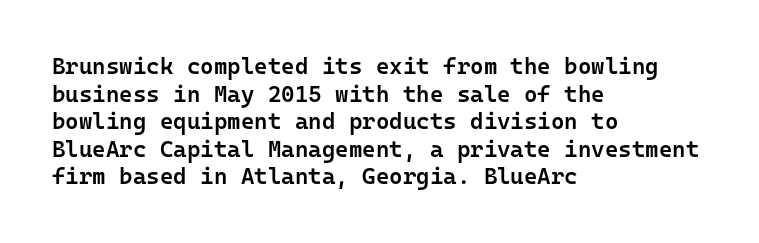
{"italic": "no", "bold": "semi", "underline": "no", "align": "left", "line_spacing_ratio": 1.2, "letter_spacing": "normal", "letter_spacing_em": 0.0, "glyph_px": 23}
